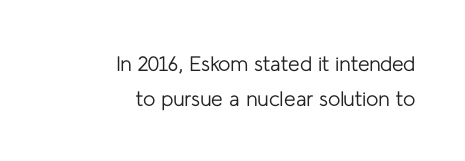
The image shows 21 px text type, upright; set right-aligned, normal line spacing (1.66x), normal letter spacing, not underlined.
